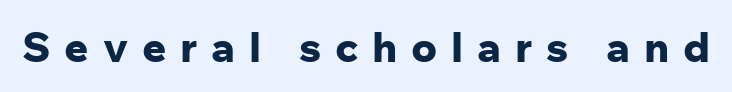
{"serif": "no", "italic": "no", "bold": "yes", "weight": "bold", "width": "normal", "stroke_contrast": "low", "x_height": "medium", "monospaced": "no", "underline": "no", "letter_spacing": "wide", "letter_spacing_em": 0.33, "glyph_px": 42}
